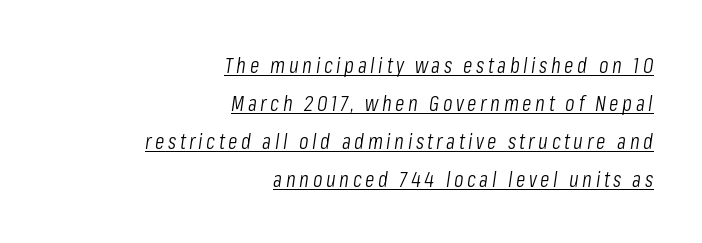
{"italic": "yes", "lean": "right", "slant_degrees": 8, "bold": "no", "underline": "yes", "align": "right", "line_spacing_ratio": 1.72, "glyph_px": 22}
